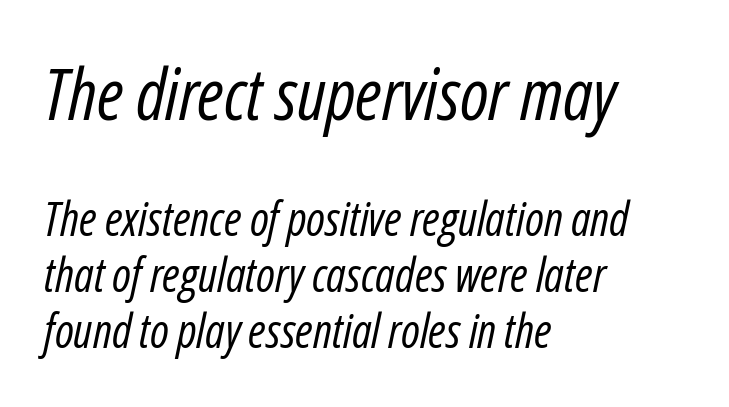
Compared with ordinary roman type, these characters are visibly tilted. The horizontal fit of the characters is conventional and even. The rendering shrinks the type as you move from the upper chunk to the lower. The strokes are not fattened; the text isn't bold. Unmarked baselines from the first word to the last. Layout note: lines flush left.
